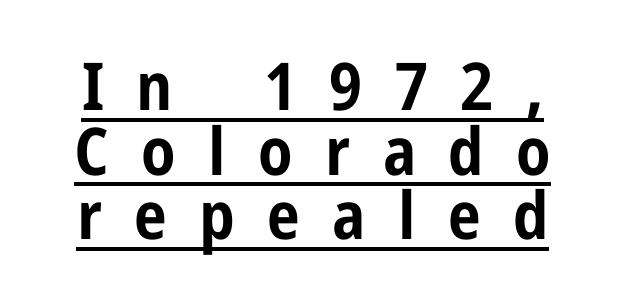
{"serif": "no", "italic": "no", "bold": "yes", "weight": "bold", "width": "condensed", "stroke_contrast": "low", "x_height": "medium", "monospaced": "no", "underline": "yes", "line_spacing": "tight", "line_spacing_ratio": 0.98, "letter_spacing": "wide", "letter_spacing_em": 0.49, "glyph_px": 66}
